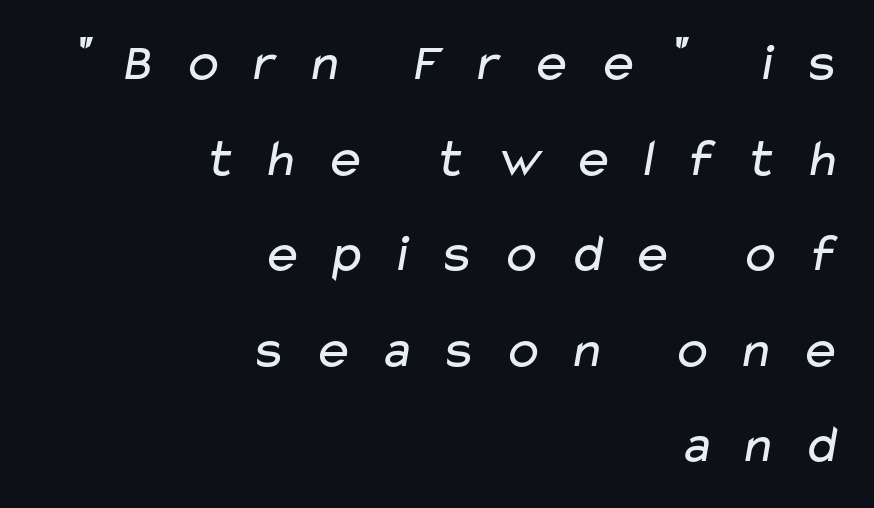
The rag falls on the left side of this text block. Compared with typical body copy, the letter spacing here is much looser. The passage shown is typed in a proportional face where columns would drift. The strokes are not fattened; the text isn't bold. A bare baseline throughout the passage.
